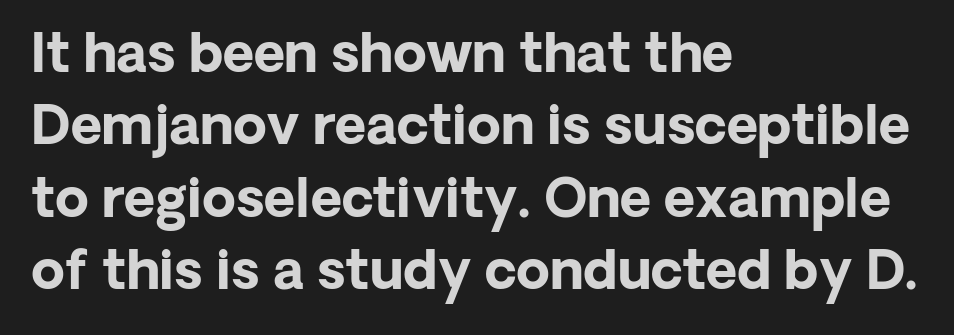
Q: Is the text bold? A: Yes.
Q: Is the text italic (slanted)? A: No, it is upright.
Q: Is the typeface a serif or a sans-serif typeface? A: Sans-serif.
Q: Is the text underlined? A: No.
Q: How is the paragraph aligned? A: Left-aligned.
Q: Is the spacing between letters normal or unusually wide? A: Normal.
Q: Is the spacing between lines tight, normal or loose? A: Normal.
Q: Width (condensed, normal, or wide)? A: Normal.
Q: Stroke contrast? A: Low.
Q: x-height? A: Medium.
Q: Monospaced? A: No.
